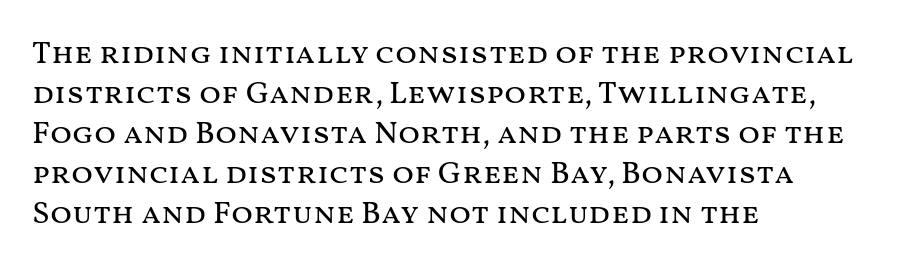
Baseline-to-baseline distance is the conventional proportion of letter height. The strip under each line holds only bare page. Is this a fixed-width face? No — the glyphs have proportional, varying widths. The letters stand upright; this is a roman face. Is the block centered? No — it sits flush against the left margin. The gaps between neighbouring characters are ordinary and unremarkable.
